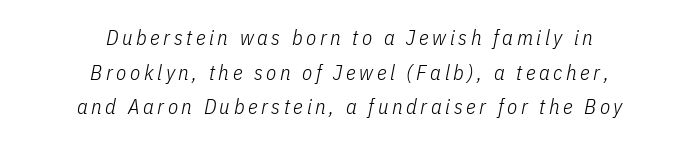
{"italic": "yes", "lean": "right", "slant_degrees": 11, "bold": "no", "underline": "no", "align": "center", "line_spacing": "normal", "line_spacing_ratio": 1.65, "glyph_px": 21}
